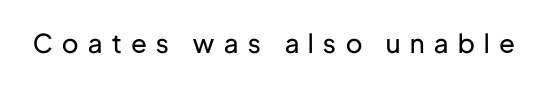
The image shows 26 px text type, upright; set unusually wide letter spacing (+0.37 em), not underlined.
